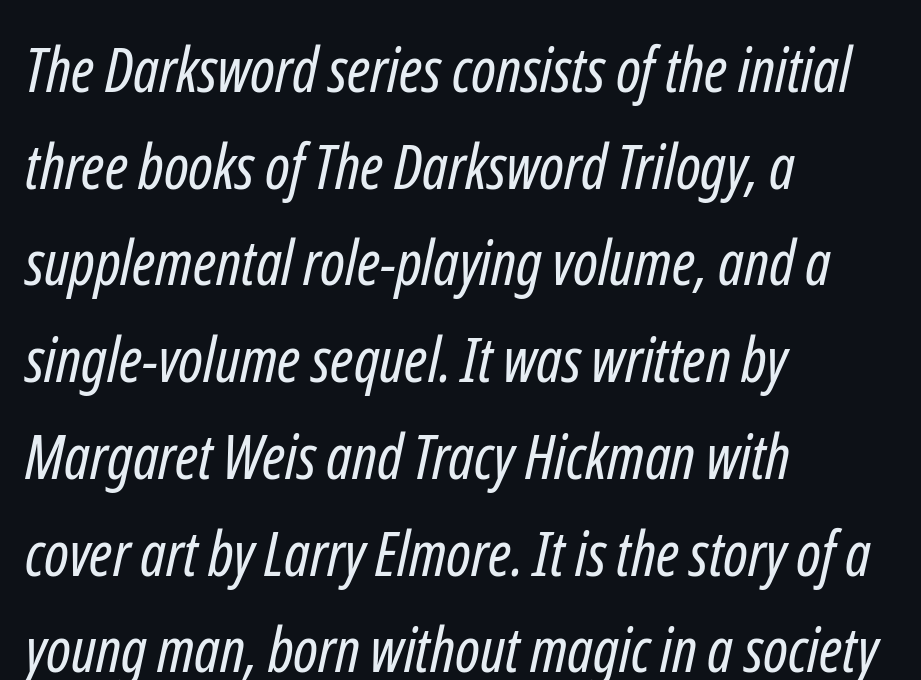
These lines keep a tight, regular rhythm from letter to letter. This sample uses a sans-serif face. No chunkiness to these letters — they're not bold. Successive baselines arrive at the customary interval. Think of a printed novel: that variable character pitch is what you see here.
